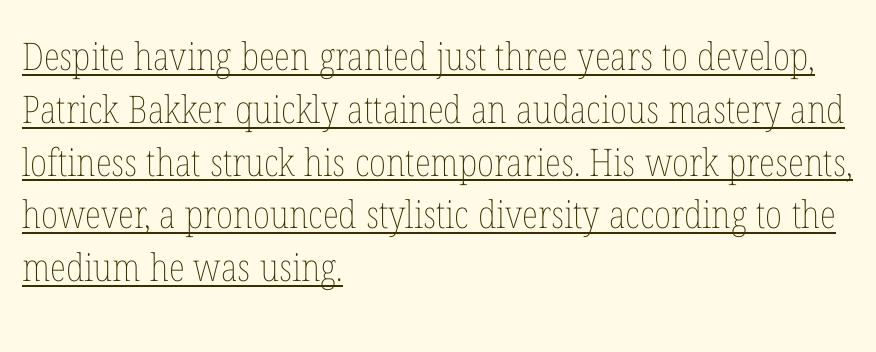
The image shows 38 px thin, condensed type, upright; set left-aligned, normal line spacing (1.39x), normal letter spacing, underlined; low stroke contrast and a medium x-height.
